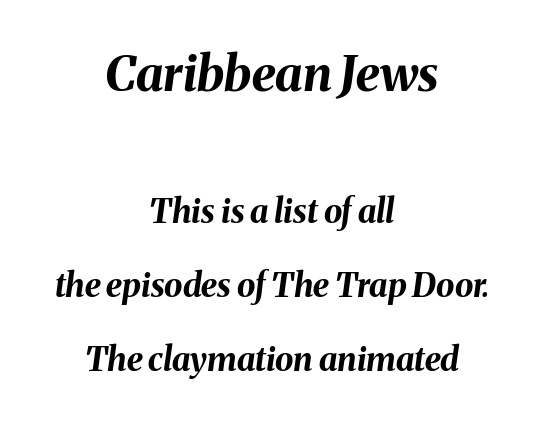
The passage shown leans; its letterforms are oblique. The typesetter chose a symmetrical, centered arrangement here. This is heavy type, rendered in bold. The passage shown has conventional tracking throughout. A student would notice the top passage is typeset larger than what follows. Each letter keeps its own natural width here, so spacing adapts to shape.
